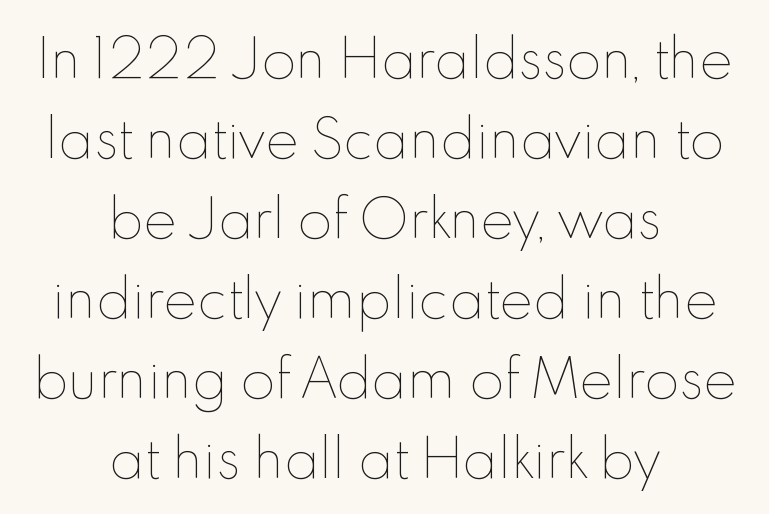
{"italic": "no", "bold": "no", "weight": "thin", "width": "normal", "x_height": "small", "monospaced": "no", "underline": "no", "align": "center", "line_spacing": "normal", "line_spacing_ratio": 1.57, "letter_spacing": "normal", "letter_spacing_em": 0.0, "glyph_px": 51}
